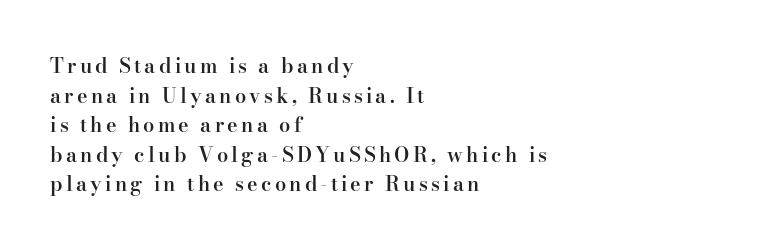
Q: Is the text bold? A: Semi-bold.
Q: Is the text italic (slanted)? A: No, it is upright.
Q: Is the text underlined? A: No.
Q: How is the paragraph aligned? A: Left-aligned.
Q: Is the spacing between lines tight, normal or loose? A: Normal.
